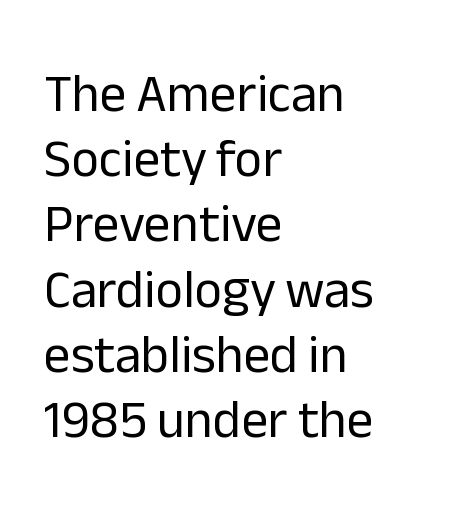
The image shows 53 px regular-weight sans-serif type, upright; set left-aligned, line spacing 1.23x, normal letter spacing, not underlined; low stroke contrast and a medium x-height.
